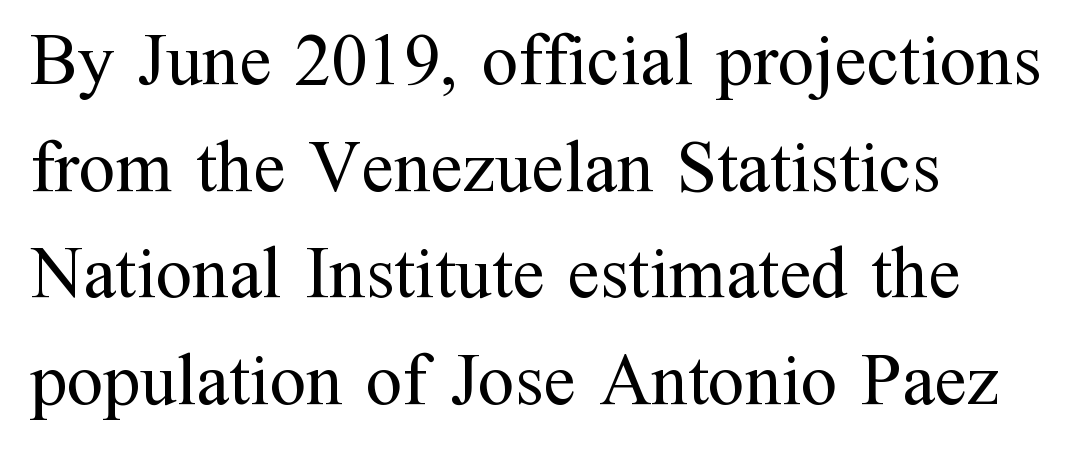
This sample has the flowing, uneven cadence of proportional lettering. A typesetter would mark this as roman, not italic. How would I describe the line gaps? Plain and ordinary. Every row of glyphs begins at an identical x-position on the left. Is this a sans? No — the strokes have serifs. Underline: absent.
